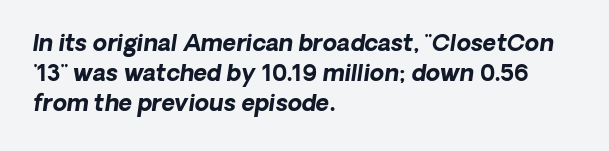
Q: Is the text bold? A: Yes.
Q: Is the text italic (slanted)? A: Yes, it leans right by about 8 degrees.
Q: Is the text underlined? A: No.
Q: How is the paragraph aligned? A: Left-aligned.
Q: Is the spacing between letters normal or unusually wide? A: Normal.
Q: Is the spacing between lines tight, normal or loose? A: Normal.
